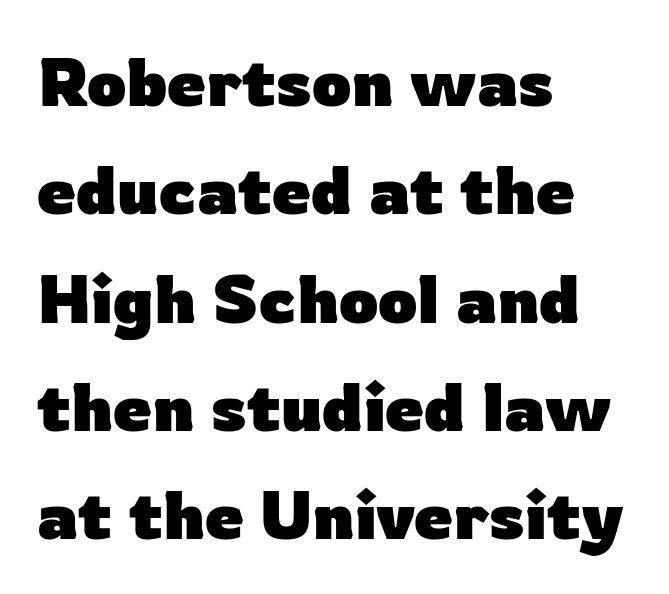
{"serif": "no", "italic": "no", "bold": "yes", "weight": "heavy", "width": "normal", "stroke_contrast": "low", "x_height": "medium", "monospaced": "no", "underline": "no", "align": "left", "line_spacing": "normal", "line_spacing_ratio": 1.57, "letter_spacing": "normal", "letter_spacing_em": 0.0, "glyph_px": 69}
